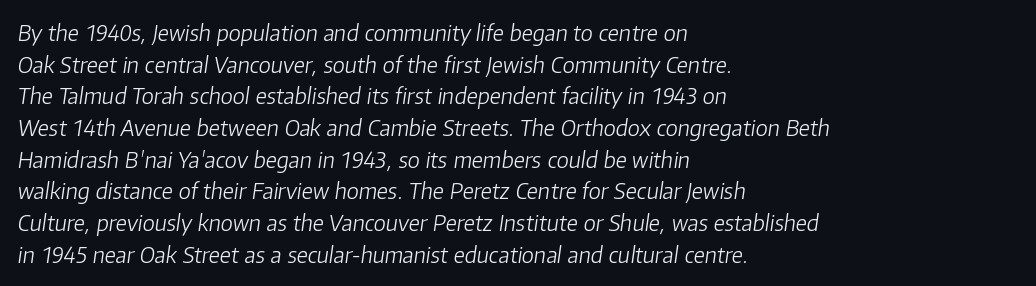
{"italic": "yes", "lean": "right", "slant_degrees": 8, "bold": "no", "underline": "no", "align": "left", "line_spacing": "normal", "line_spacing_ratio": 1.44, "letter_spacing": "normal", "letter_spacing_em": 0.0, "glyph_px": 22}
